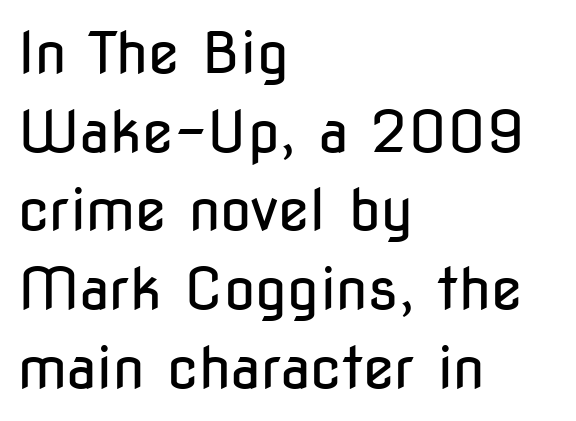
Q: Is the text bold? A: No.
Q: Is the text italic (slanted)? A: No, it is upright.
Q: Is the typeface a serif or a sans-serif typeface? A: Sans-serif.
Q: Is the text underlined? A: No.
Q: How is the paragraph aligned? A: Left-aligned.
Q: Is the spacing between letters normal or unusually wide? A: Normal.
Q: Is the spacing between lines tight, normal or loose? A: Normal.
Q: Width (condensed, normal, or wide)? A: Condensed.
Q: Stroke contrast? A: Low.
Q: x-height? A: Medium.
Q: Monospaced? A: No.
